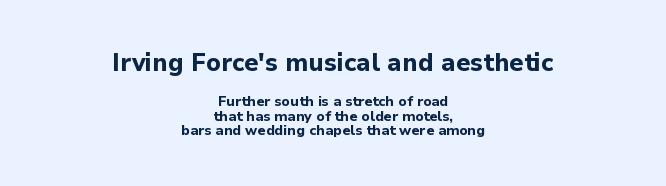
Q: Is the text bold? A: Yes.
Q: Is the text italic (slanted)? A: No, it is upright.
Q: Is the text underlined? A: No.
Q: How is the paragraph aligned? A: Centered.
Q: Is the spacing between letters normal or unusually wide? A: Normal.
Q: Is the spacing between lines tight, normal or loose? A: Tight.
Q: Which block of text is set in a larger size, the first (top) or the second (bottom)? A: The first (top) one.
